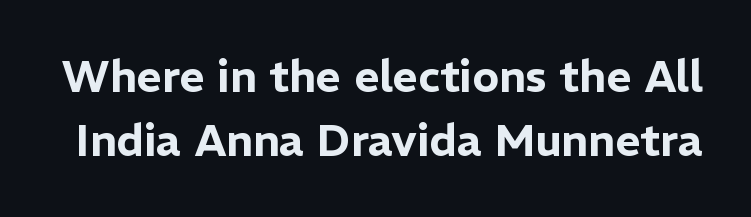
This is the regular roman posture of the typeface. Compared with typical body copy, the letter spacing here is the same. In terms of leading, this rendering sits right in the middle. A bare baseline throughout the passage. The text was rendered using a sans face with plain stroke endings.
